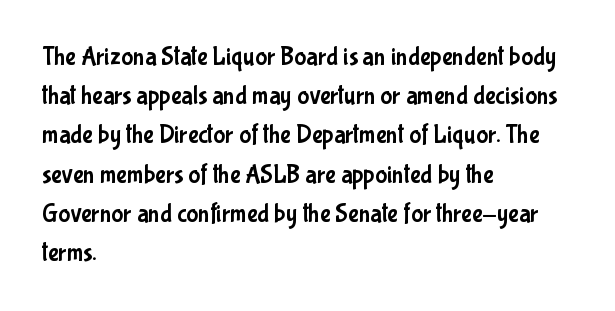
Q: Is the text italic (slanted)? A: No, it is upright.
Q: Is the text underlined? A: No.
Q: How is the paragraph aligned? A: Left-aligned.
Q: Is the spacing between letters normal or unusually wide? A: Normal.
Q: Is the spacing between lines tight, normal or loose? A: Normal.
